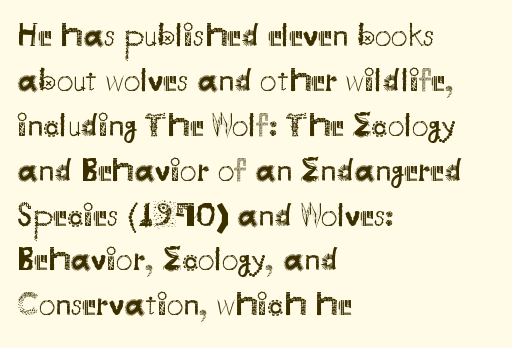
Q: Is the text bold? A: No.
Q: Is the text italic (slanted)? A: No, it is upright.
Q: Is the typeface a serif or a sans-serif typeface? A: Sans-serif.
Q: Is the text underlined? A: No.
Q: How is the paragraph aligned? A: Left-aligned.
Q: Is the spacing between letters normal or unusually wide? A: Normal.
Q: Is the spacing between lines tight, normal or loose? A: Normal.
Q: Width (condensed, normal, or wide)? A: Normal.
Q: Stroke contrast? A: Medium.
Q: x-height? A: Small.
Q: Monospaced? A: No.
